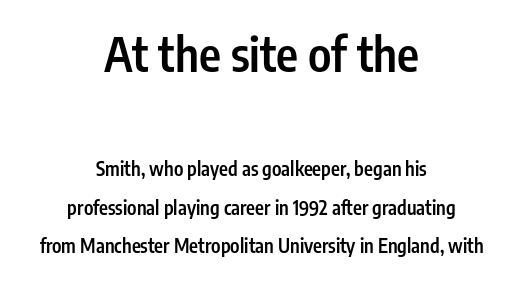
Q: Is the text bold? A: Semi-bold.
Q: Is the text italic (slanted)? A: No, it is upright.
Q: Is the typeface a serif or a sans-serif typeface? A: Sans-serif.
Q: Is the text underlined? A: No.
Q: How is the paragraph aligned? A: Centered.
Q: Is the spacing between letters normal or unusually wide? A: Normal.
Q: Is the spacing between lines tight, normal or loose? A: Loose.
Q: Which block of text is set in a larger size, the first (top) or the second (bottom)? A: The first (top) one.
Q: Width (condensed, normal, or wide)? A: Condensed.
Q: Stroke contrast? A: Low.
Q: x-height? A: Medium.
Q: Monospaced? A: No.
